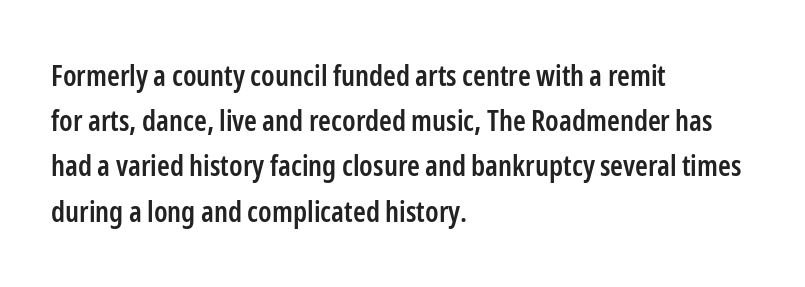
Q: Is the text bold? A: Semi-bold.
Q: Is the text italic (slanted)? A: No, it is upright.
Q: Is the typeface a serif or a sans-serif typeface? A: Sans-serif.
Q: Is the text underlined? A: No.
Q: How is the paragraph aligned? A: Left-aligned.
Q: Is the spacing between letters normal or unusually wide? A: Normal.
Q: Is the spacing between lines tight, normal or loose? A: Normal.
Q: Width (condensed, normal, or wide)? A: Condensed.
Q: Stroke contrast? A: Low.
Q: x-height? A: Medium.
Q: Monospaced? A: No.
